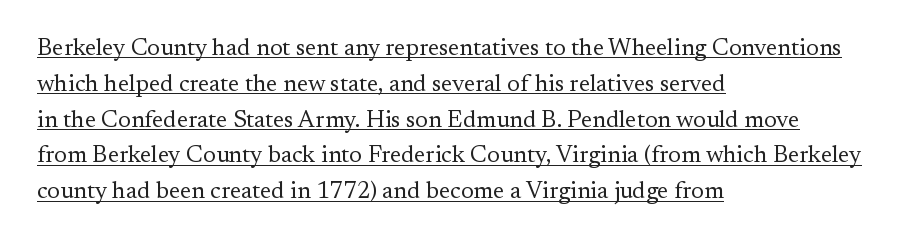
Q: Is the text bold? A: No.
Q: Is the text italic (slanted)? A: No, it is upright.
Q: Is the text underlined? A: Yes.
Q: How is the paragraph aligned? A: Left-aligned.
Q: Is the spacing between letters normal or unusually wide? A: Normal.
Q: Is the spacing between lines tight, normal or loose? A: Normal.
